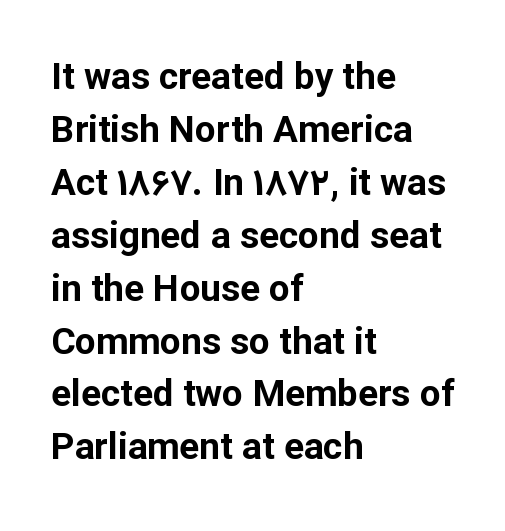
The image shows 37 px bold sans-serif type, upright; set left-aligned, normal line spacing (1.43x), normal letter spacing, not underlined; low stroke contrast and a medium x-height.
